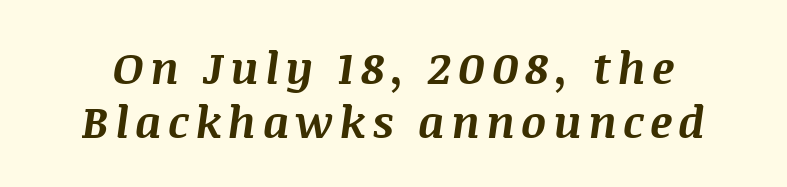
Q: Is the text bold? A: Yes.
Q: Is the text italic (slanted)? A: Yes, it leans right by about 8 degrees.
Q: Is the text underlined? A: No.
Q: Width (condensed, normal, or wide)? A: Normal.
Q: Stroke contrast? A: Medium.
Q: x-height? A: Large.
Q: Monospaced? A: No.
